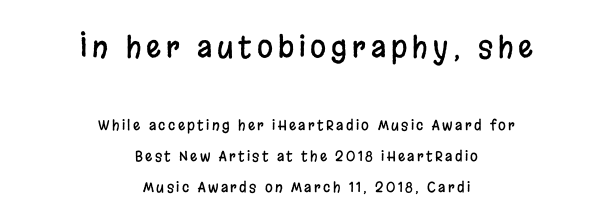
Loosely led — the rows are spread out. Ascenders rise straight up at ninety degrees. The whitespace from short lines is split evenly between both sides. Do the characters align in a grid? No, the font is proportional. Each row of text sits above clean, open space. If you squint, the top block still reads clearly — it's the larger of the two.
